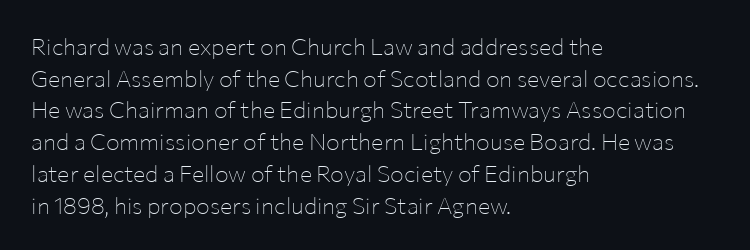
A roman cut, with each character standing at attention. Line spacing here is normal. The text block is weighted toward the left margin, trailing off unevenly rightward. Lines of text with bare space underneath. Nothing unusual about the tracking: characters are spaced as the font intends. A quiet, ordinary-to-light weight characterises the typeface.
